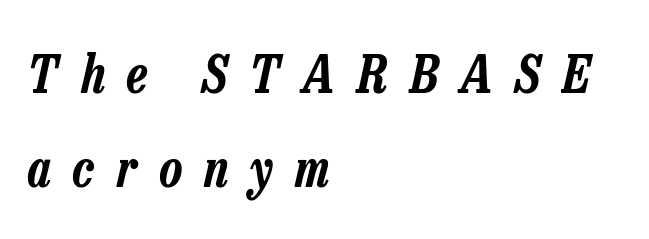
Designer's note — italics engaged. Spacing verdict: proportional, widths tailored to each character. Honestly, there is no underline to notice here at all. Where is the straight margin? On the left.
